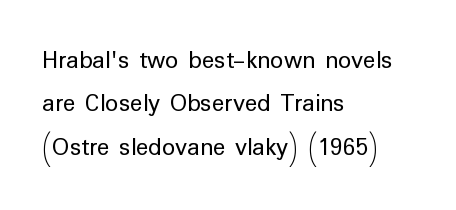
Q: Is the text bold? A: No.
Q: Is the text italic (slanted)? A: No, it is upright.
Q: Is the text underlined? A: No.
Q: How is the paragraph aligned? A: Left-aligned.
Q: Is the spacing between letters normal or unusually wide? A: Normal.
Q: Is the spacing between lines tight, normal or loose? A: Normal.
